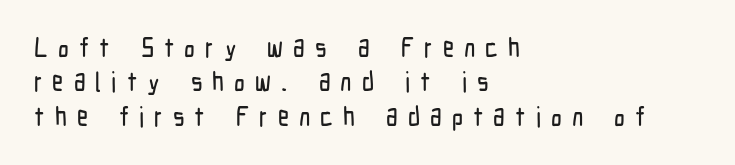
{"italic": "no", "underline": "no", "align": "left", "line_spacing": "normal", "line_spacing_ratio": 1.27, "letter_spacing": "wide", "letter_spacing_em": 0.37, "glyph_px": 27}
